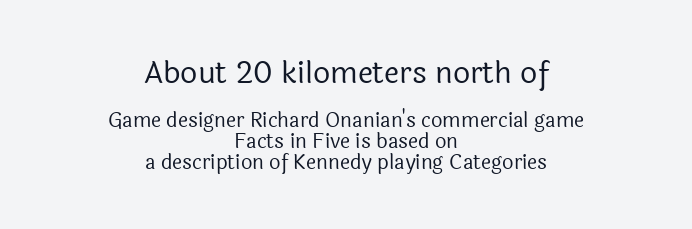
Q: Is the text bold? A: No.
Q: Is the text italic (slanted)? A: No, it is upright.
Q: Is the typeface a serif or a sans-serif typeface? A: Sans-serif.
Q: Is the text underlined? A: No.
Q: How is the paragraph aligned? A: Centered.
Q: Is the spacing between letters normal or unusually wide? A: Normal.
Q: Is the spacing between lines tight, normal or loose? A: Tight.
Q: Which block of text is set in a larger size, the first (top) or the second (bottom)? A: The first (top) one.
Q: Width (condensed, normal, or wide)? A: Normal.
Q: x-height? A: Medium.
Q: Monospaced? A: No.
